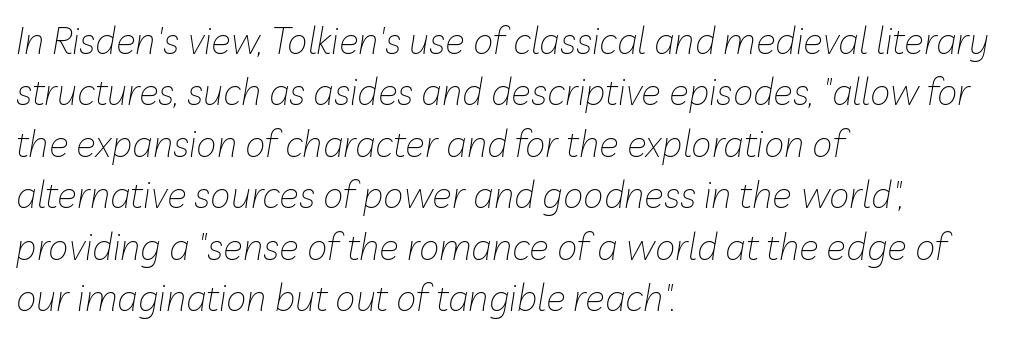
{"italic": "yes", "lean": "right", "slant_degrees": 10, "bold": "no", "weight": "thin", "width": "normal", "stroke_contrast": "low", "x_height": "medium", "monospaced": "no", "underline": "no", "align": "left", "line_spacing": "normal", "line_spacing_ratio": 1.39, "letter_spacing": "normal", "letter_spacing_em": 0.0, "glyph_px": 37}
